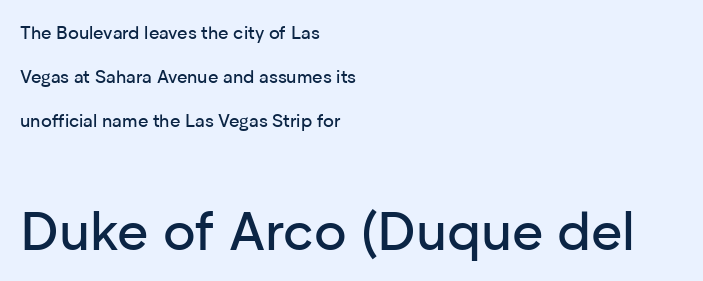
Letterform terminals end flat and unadorned throughout the passage. This rendering features lettering with no underline. Reading down the block, your eye returns to a fixed left position each line. Each new line begins a long way beneath the previous one.
